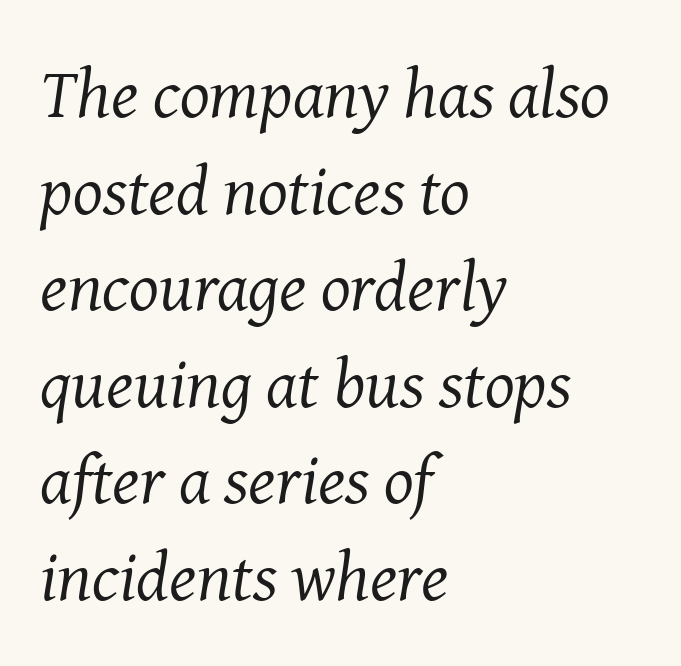
Vertical spacing — default. Letters rest on an invisible, unmarked baseline. Each line starts at the same left margin while the right side varies. I'd call this a serif setting — the letters wear small feet.
